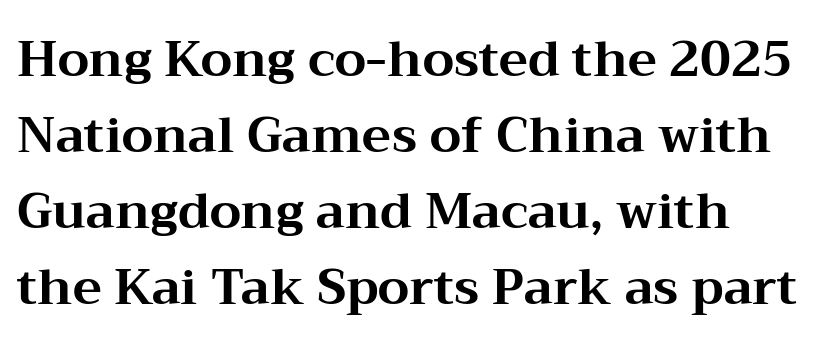
The image shows 49 px bold, wide serif type, upright; set left-aligned, normal line spacing (1.55x), normal letter spacing, not underlined; medium stroke contrast and a medium x-height.
